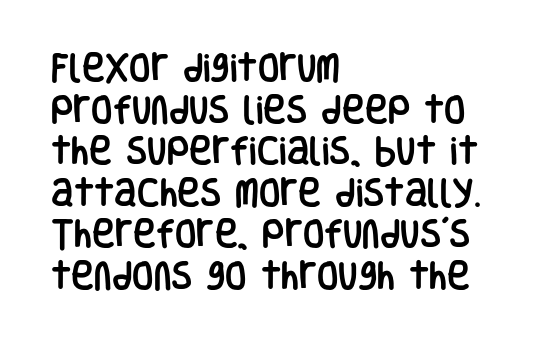
Grotesque or geometric, the face here clearly has no serifs. The space directly below the letters is spotless. All the whitespace from short lines collects on the right. The lettering holds an erect, upright posture throughout. You could call the tracking neutral — neither tight nor loose.
